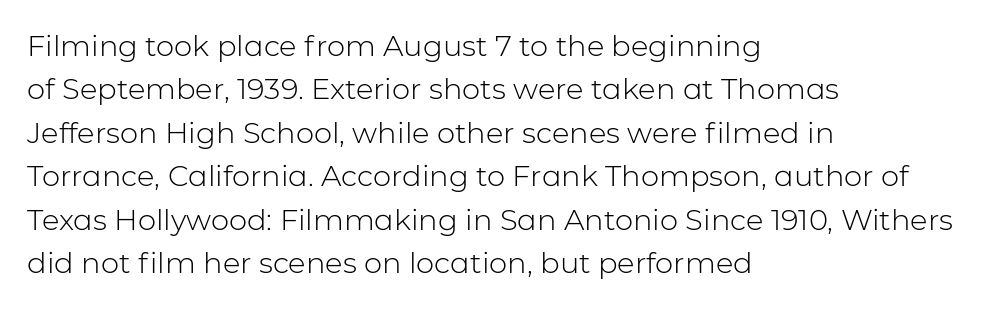
The image shows 29 px light sans-serif type, upright; set left-aligned, normal line spacing (1.5x), normal letter spacing, not underlined; low stroke contrast and a medium x-height.
